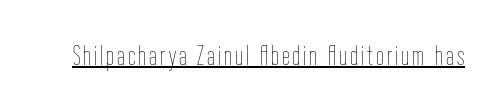
The image shows 28 px thin, condensed type, upright; set underlined; low stroke contrast and a medium x-height.
